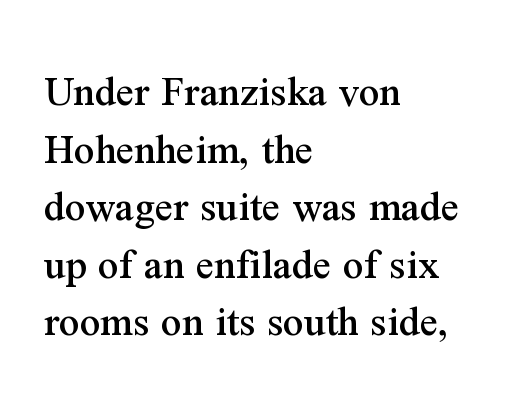
{"serif": "yes", "italic": "no", "width": "normal", "stroke_contrast": "medium", "x_height": "medium", "monospaced": "no", "underline": "no", "align": "left", "line_spacing": "normal", "line_spacing_ratio": 1.28, "letter_spacing": "normal", "letter_spacing_em": 0.0, "glyph_px": 45}
